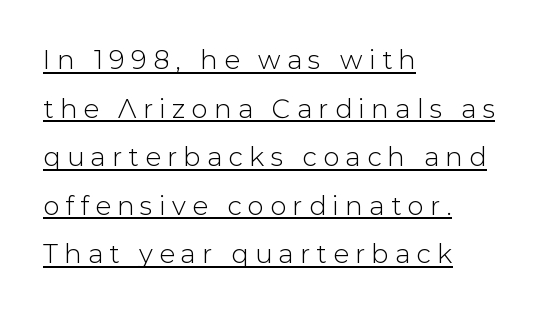
{"italic": "no", "underline": "yes", "align": "left", "line_spacing_ratio": 1.87, "letter_spacing": "wide", "letter_spacing_em": 0.24, "glyph_px": 26}
